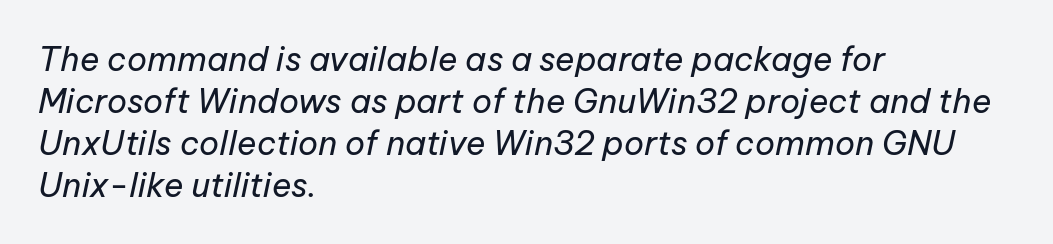
Q: Is the text bold? A: No.
Q: Is the text italic (slanted)? A: Yes, it leans right by about 12 degrees.
Q: Is the text underlined? A: No.
Q: How is the paragraph aligned? A: Left-aligned.
Q: Is the spacing between letters normal or unusually wide? A: Normal.
Q: Is the spacing between lines tight, normal or loose? A: Normal.
Q: Width (condensed, normal, or wide)? A: Normal.
Q: Stroke contrast? A: Low.
Q: x-height? A: Medium.
Q: Monospaced? A: No.
